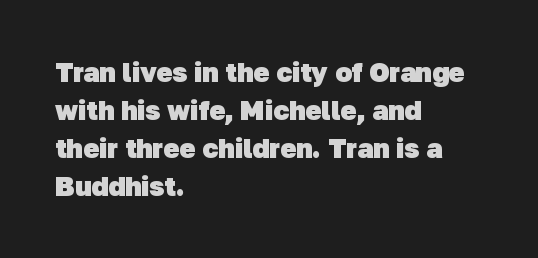
Beneath every word, the page is bare. Short note: letters normally spaced. Does the leading feel generous? No, just average. Alignment: flush left.
